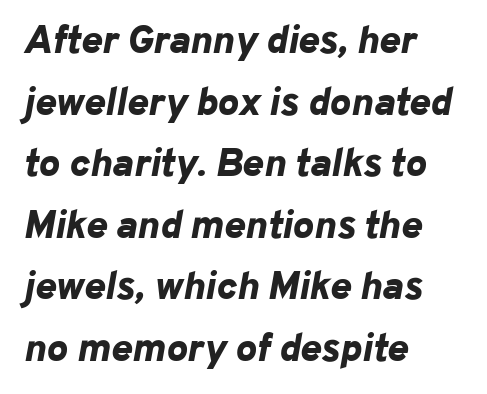
The rendering uses a bold face; every stroke is thick and dark. Anything drawn beneath the words? Only blank space. This rendering leaves character spacing at its baseline value. These lines are rendered in a variable-pitch font.
